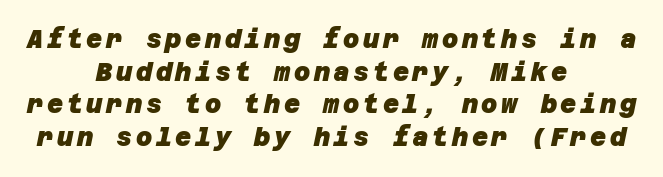
The passage is arranged like a title page — every line centered. Bold? Absolutely — the strokes are thick and heavy. The lines sit at an ordinary, default distance from one another. Descenders are the only things crossing below the line.
